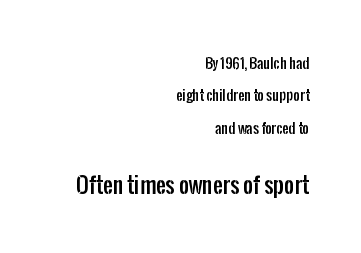
The lettering stays uniformly vertical, giving the passage a roman look. Top chunk: small. Bottom chunk: large. Is there much room between lines? Yes — plenty of vertical air separates them. The string is rendered with underlining switched off. This rendering uses right alignment, leaving the left contour irregular. This sample uses plain, unmodified letter spacing.
